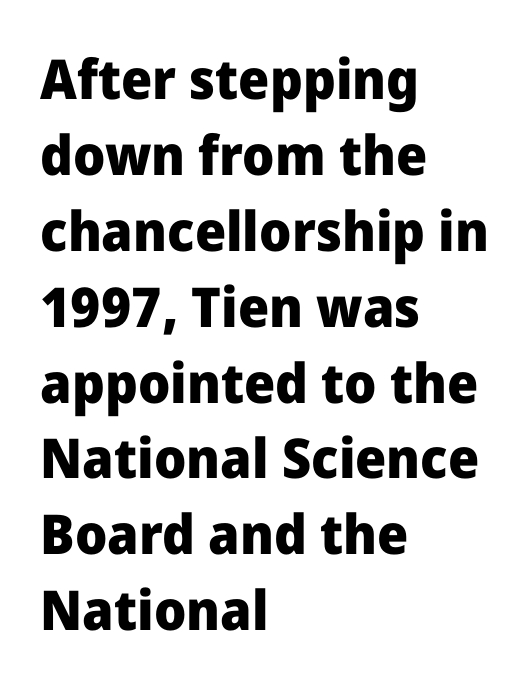
Q: Is the text bold? A: Yes.
Q: Is the text italic (slanted)? A: No, it is upright.
Q: Is the typeface a serif or a sans-serif typeface? A: Sans-serif.
Q: Is the text underlined? A: No.
Q: How is the paragraph aligned? A: Left-aligned.
Q: Is the spacing between letters normal or unusually wide? A: Normal.
Q: Is the spacing between lines tight, normal or loose? A: Normal.
Q: Width (condensed, normal, or wide)? A: Normal.
Q: Stroke contrast? A: Low.
Q: x-height? A: Medium.
Q: Monospaced? A: No.
